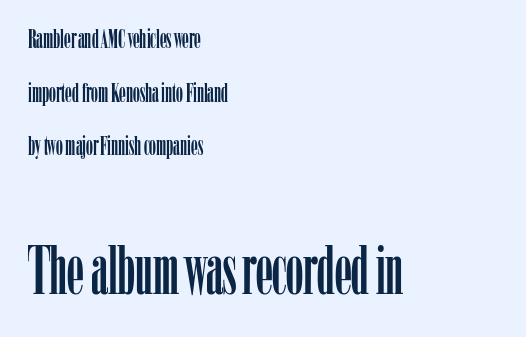
The image shows 68 px condensed serif type, upright; set left-aligned, loose line spacing (1.99x), normal letter spacing, not underlined; the second (bottom) block is 2.52x larger; low stroke contrast and a medium x-height.
